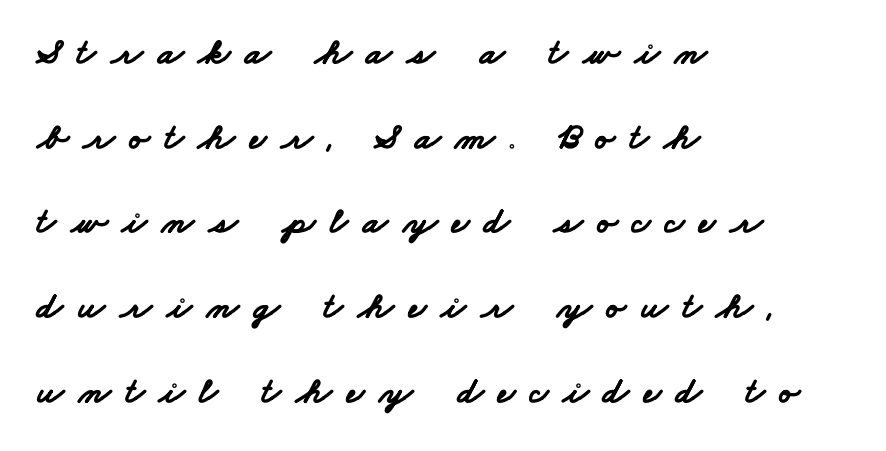
{"serif": "no", "bold": "yes", "weight": "bold", "width": "wide", "stroke_contrast": "low", "x_height": "small", "monospaced": "no", "underline": "no", "align": "left", "line_spacing": "loose", "line_spacing_ratio": 2.29, "letter_spacing": "wide", "letter_spacing_em": 0.4, "glyph_px": 37}
